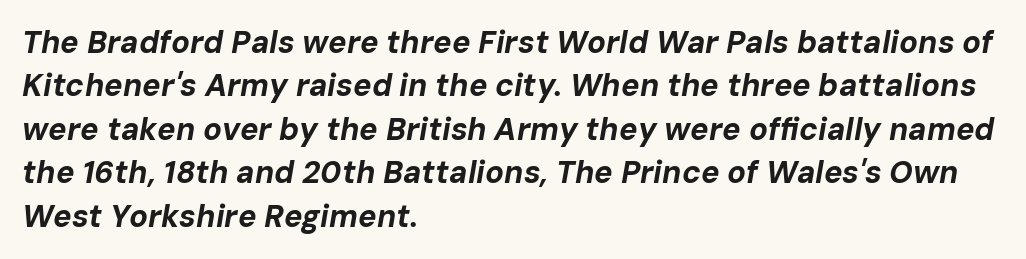
You'd pick this weight for a headline — it's a proper bold. Every character sits at an angle, as italics do. Quick note: underline off. Standard letterfit; no display-style spreading of the glyphs. The letters advance in unequal steps, a hallmark of proportional type. This block has exactly the height ordinary leading produces.
